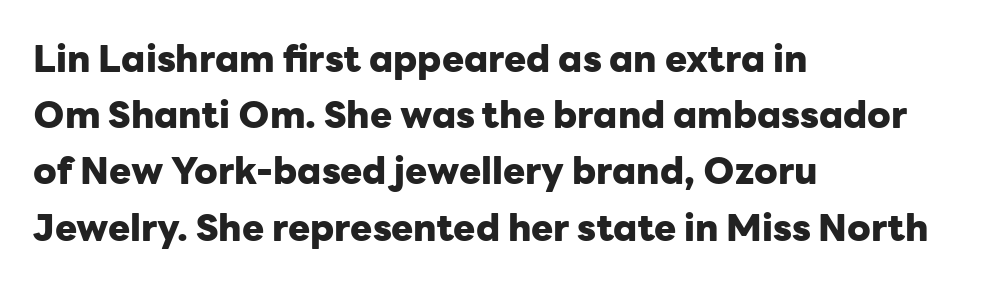
Q: Is the text bold? A: Yes.
Q: Is the text italic (slanted)? A: No, it is upright.
Q: Is the typeface a serif or a sans-serif typeface? A: Sans-serif.
Q: Is the text underlined? A: No.
Q: How is the paragraph aligned? A: Left-aligned.
Q: Is the spacing between letters normal or unusually wide? A: Normal.
Q: Is the spacing between lines tight, normal or loose? A: Normal.
Q: Width (condensed, normal, or wide)? A: Normal.
Q: Stroke contrast? A: Low.
Q: x-height? A: Medium.
Q: Monospaced? A: No.
